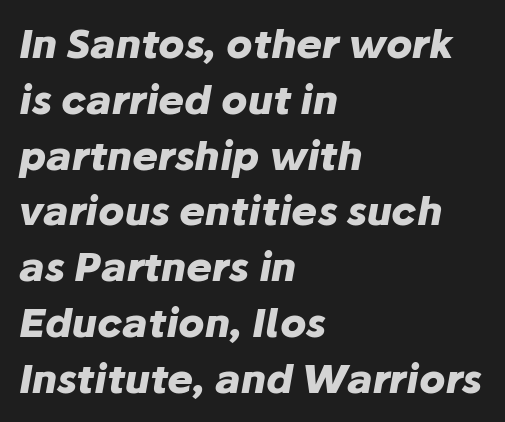
Q: Is the text bold? A: Yes.
Q: Is the text italic (slanted)? A: Yes, it leans right by about 10 degrees.
Q: Is the text underlined? A: No.
Q: How is the paragraph aligned? A: Left-aligned.
Q: Is the spacing between letters normal or unusually wide? A: Normal.
Q: Is the spacing between lines tight, normal or loose? A: Normal.
Q: Width (condensed, normal, or wide)? A: Normal.
Q: Stroke contrast? A: Low.
Q: x-height? A: Medium.
Q: Monospaced? A: No.
